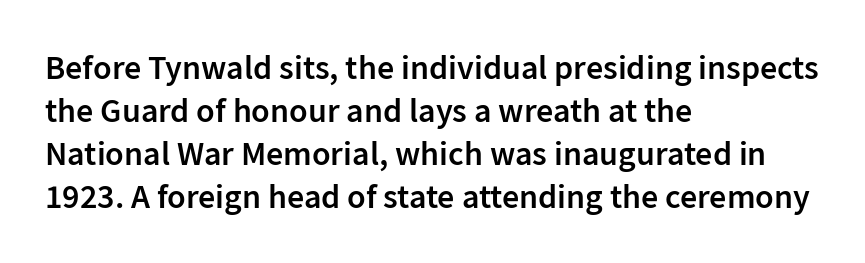
Looks like regular typesetting: each glyph gets only the width it needs. Its strokes are somewhat broadened, the hallmark of semibold type. Evenly set lines give the paragraph a standard silhouette. The string is rendered with underlining switched off.
